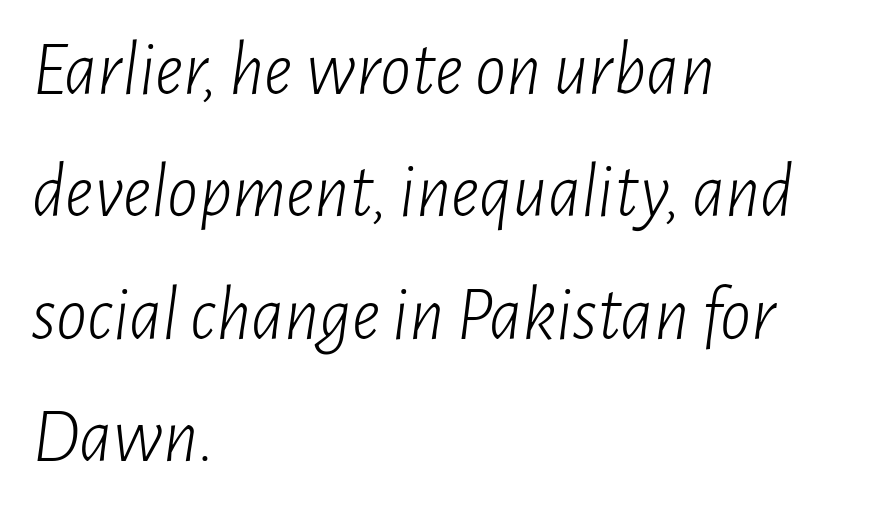
Q: Is the text bold? A: No.
Q: Is the text italic (slanted)? A: Yes, it leans right by about 7 degrees.
Q: Is the text underlined? A: No.
Q: How is the paragraph aligned? A: Left-aligned.
Q: Is the spacing between letters normal or unusually wide? A: Normal.
Q: Is the spacing between lines tight, normal or loose? A: Normal.
Q: Width (condensed, normal, or wide)? A: Condensed.
Q: Stroke contrast? A: Low.
Q: x-height? A: Medium.
Q: Monospaced? A: No.
